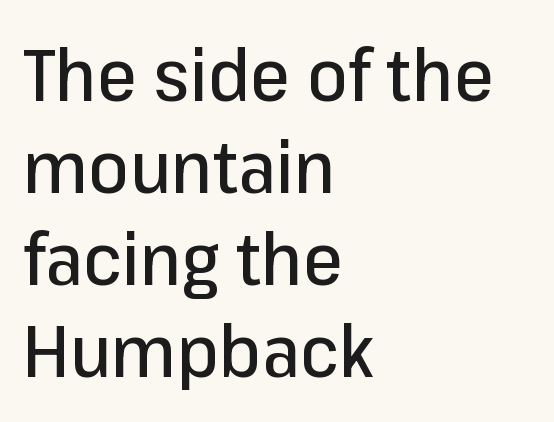
{"serif": "no", "italic": "no", "width": "normal", "stroke_contrast": "low", "x_height": "medium", "monospaced": "no", "underline": "no", "align": "left", "line_spacing": "normal", "line_spacing_ratio": 1.28, "letter_spacing": "normal", "letter_spacing_em": 0.0, "glyph_px": 72}
